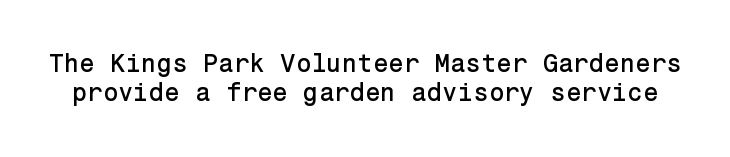
{"italic": "no", "underline": "no", "line_spacing_ratio": 1.17, "letter_spacing": "normal", "letter_spacing_em": 0.0, "glyph_px": 25}
